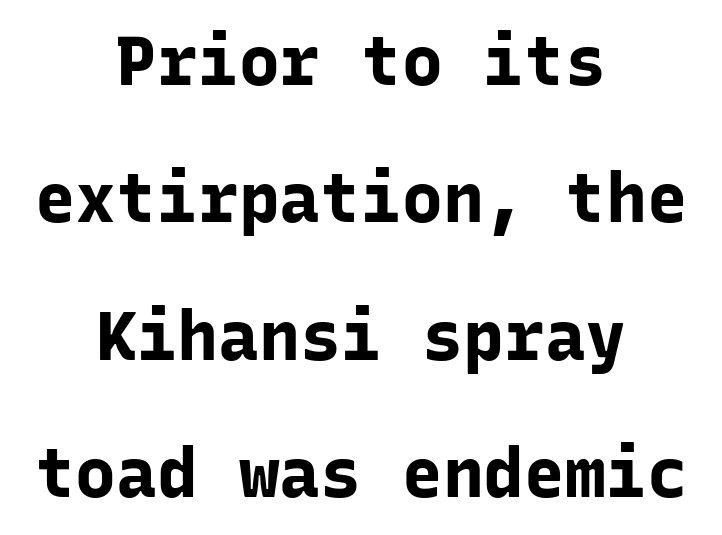
{"serif": "no", "italic": "no", "bold": "yes", "weight": "bold", "width": "normal", "stroke_contrast": "low", "x_height": "medium", "monospaced": "yes", "underline": "no", "align": "center", "line_spacing": "loose", "line_spacing_ratio": 2.02, "letter_spacing": "normal", "letter_spacing_em": 0.0, "glyph_px": 68}
